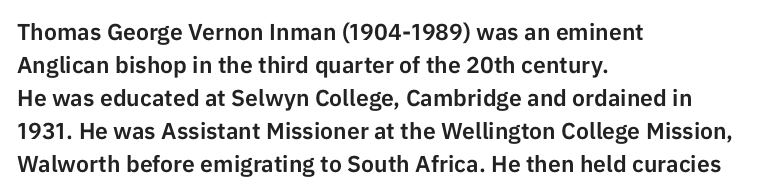
Plain, unruled lines of type. Letter spacing: default. Quick note: interline space is typical. Does the lettering tilt? It doesn't — this is upright. One-word summary of the alignment: left.
